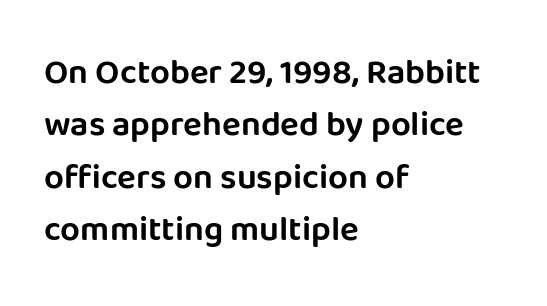
Q: Is the text italic (slanted)? A: No, it is upright.
Q: Is the typeface a serif or a sans-serif typeface? A: Sans-serif.
Q: Is the text underlined? A: No.
Q: How is the paragraph aligned? A: Left-aligned.
Q: Is the spacing between letters normal or unusually wide? A: Normal.
Q: Is the spacing between lines tight, normal or loose? A: Normal.
Q: Width (condensed, normal, or wide)? A: Normal.
Q: Stroke contrast? A: Low.
Q: x-height? A: Large.
Q: Monospaced? A: No.
